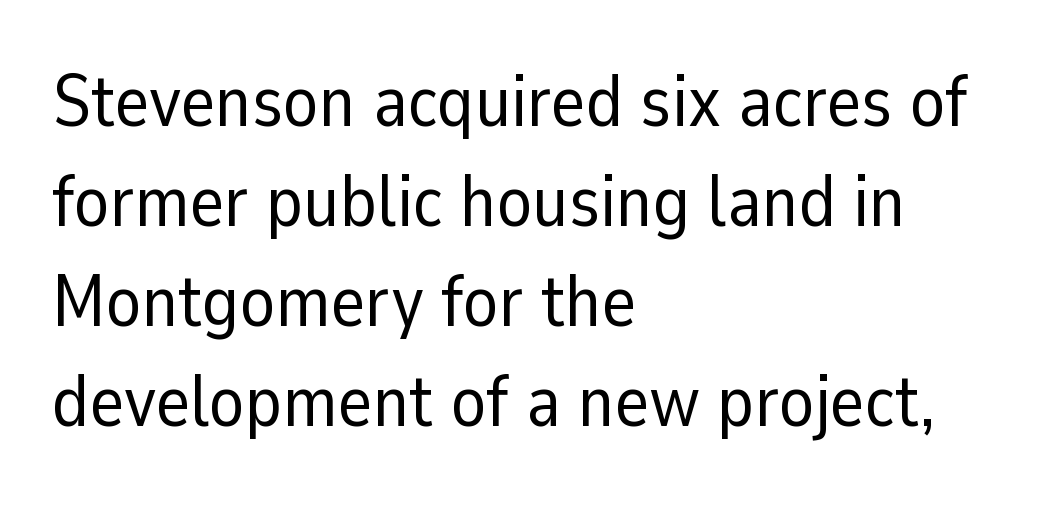
The font is comparable to plain body text, perhaps lighter. Spacing verdict: proportional, widths tailored to each character. Rule under the text: the space is simply empty. The lines sit at an ordinary, default distance from one another.
